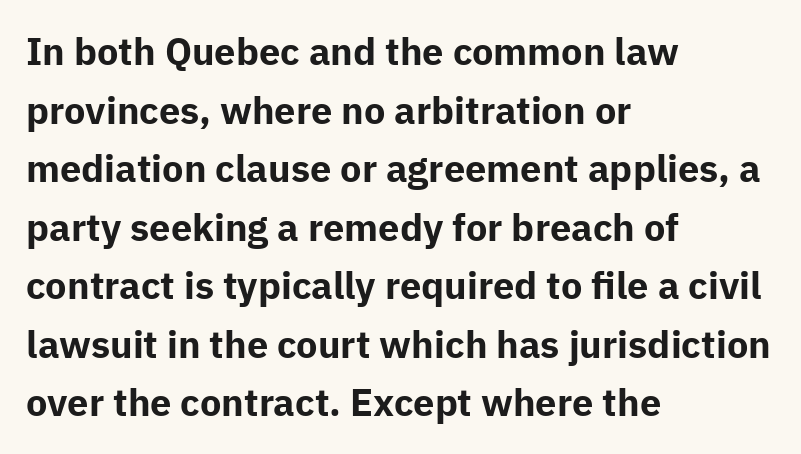
Is there much room between lines? A standard amount, neither cramped nor airy. The letterforms sit shoulder to shoulder at normal distance. The zone under the glyphs is completely vacant. When letters stand straight like this, we call the style roman or upright. Heft: maximum for text — a bold.
